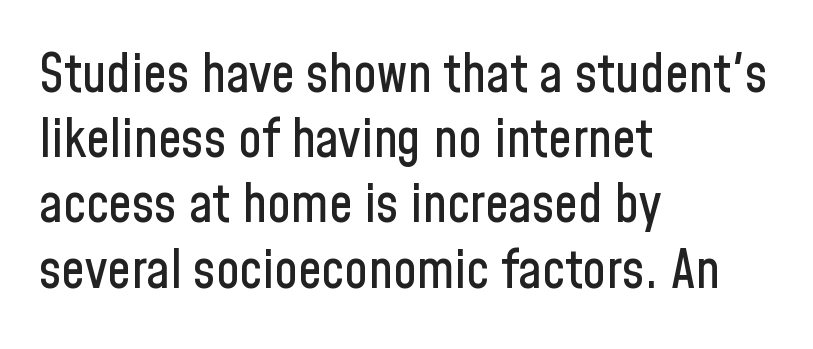
{"serif": "no", "italic": "no", "width": "condensed", "stroke_contrast": "low", "x_height": "medium", "monospaced": "no", "underline": "no", "align": "left", "line_spacing_ratio": 1.23, "letter_spacing": "normal", "letter_spacing_em": 0.0, "glyph_px": 53}
